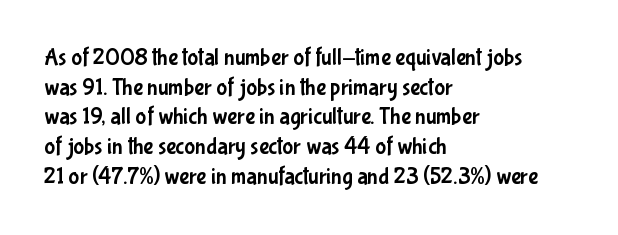
Descenders are the only things crossing below the line. A classic flush-left, rag-right setting is used for this passage. Upright lettering throughout. Quick note: interline space is typical. Letter spacing: default.
